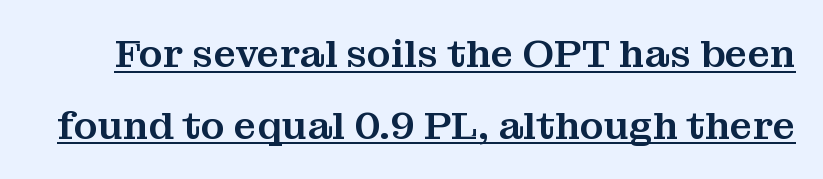
The image shows 39 px serif type, upright; set line spacing 1.84x, normal letter spacing, underlined; medium stroke contrast and a medium x-height.
